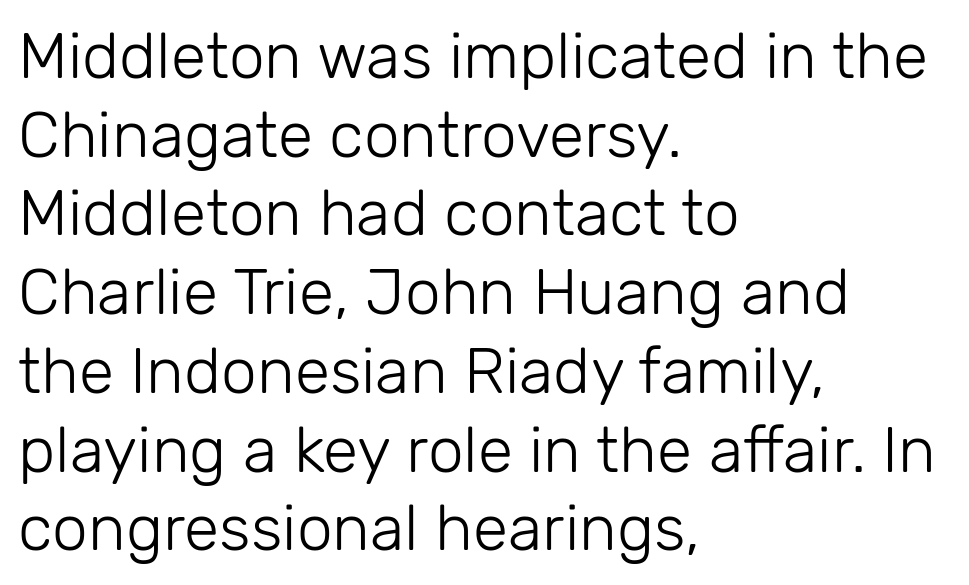
{"serif": "no", "italic": "no", "bold": "no", "weight": "light", "width": "normal", "stroke_contrast": "low", "x_height": "medium", "monospaced": "no", "underline": "no", "align": "left", "line_spacing_ratio": 1.23, "letter_spacing": "normal", "letter_spacing_em": 0.0, "glyph_px": 64}
